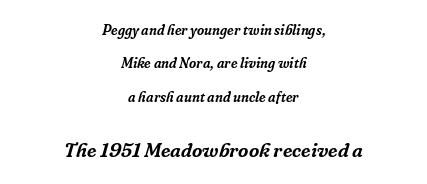
The image shows 20 px text type, italic (leaning right); set centered, loose line spacing (2.38x), normal letter spacing, not underlined; the second (bottom) block is 1.43x larger.
